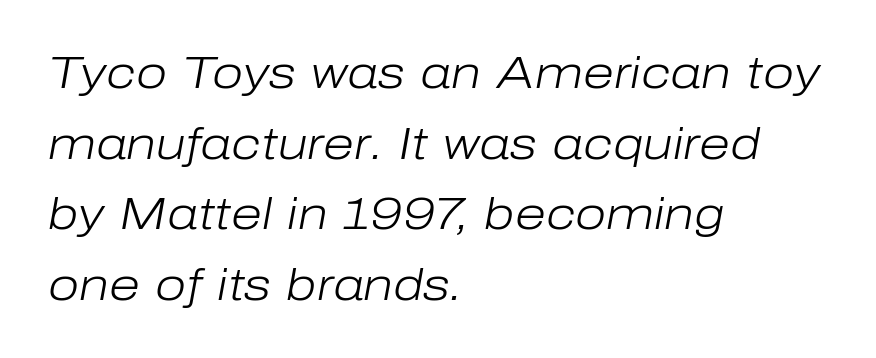
Q: Is the text bold? A: No.
Q: Is the text italic (slanted)? A: Yes, it leans right by about 10 degrees.
Q: Is the text underlined? A: No.
Q: How is the paragraph aligned? A: Left-aligned.
Q: Is the spacing between letters normal or unusually wide? A: Normal.
Q: Is the spacing between lines tight, normal or loose? A: Normal.
Q: Width (condensed, normal, or wide)? A: Normal.
Q: Stroke contrast? A: Low.
Q: x-height? A: Medium.
Q: Monospaced? A: No.
